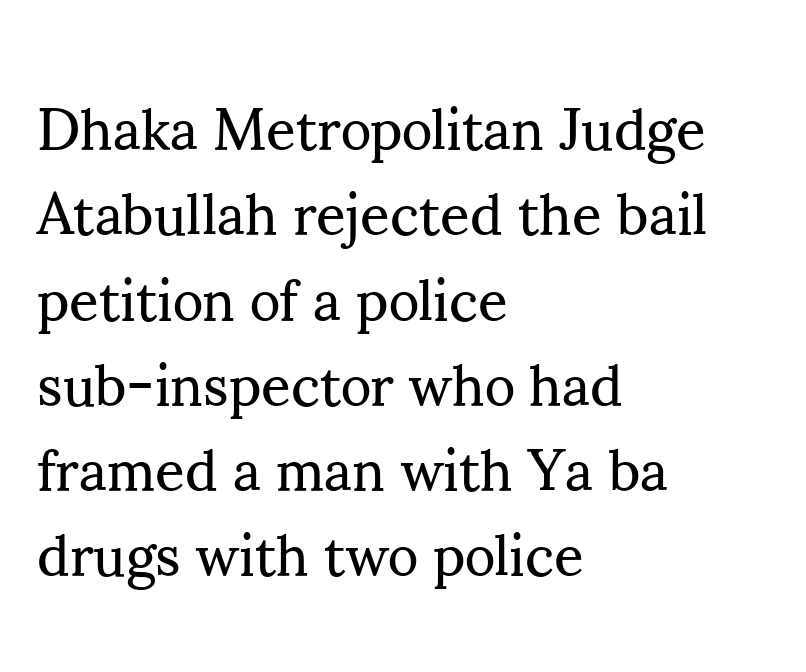
Q: Is the text bold? A: No.
Q: Is the text italic (slanted)? A: No, it is upright.
Q: Is the typeface a serif or a sans-serif typeface? A: Serif.
Q: Is the text underlined? A: No.
Q: How is the paragraph aligned? A: Left-aligned.
Q: Is the spacing between letters normal or unusually wide? A: Normal.
Q: Is the spacing between lines tight, normal or loose? A: Normal.
Q: Width (condensed, normal, or wide)? A: Normal.
Q: Stroke contrast? A: Medium.
Q: x-height? A: Small.
Q: Monospaced? A: No.
